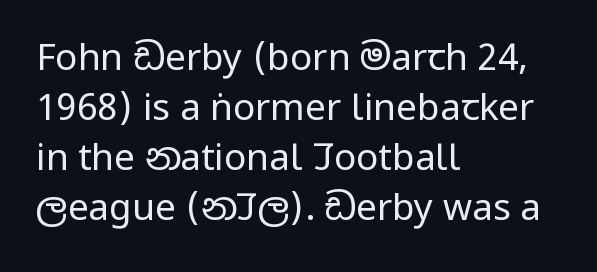
Default kerning and tracking; the words read as compact shapes. Descenders are the only things crossing below the line. Italic? Not at all — the glyphs are vertical. This sample has the flowing, uneven cadence of proportional lettering. Unlike a traditional serif, this face leaves its strokes unadorned.
